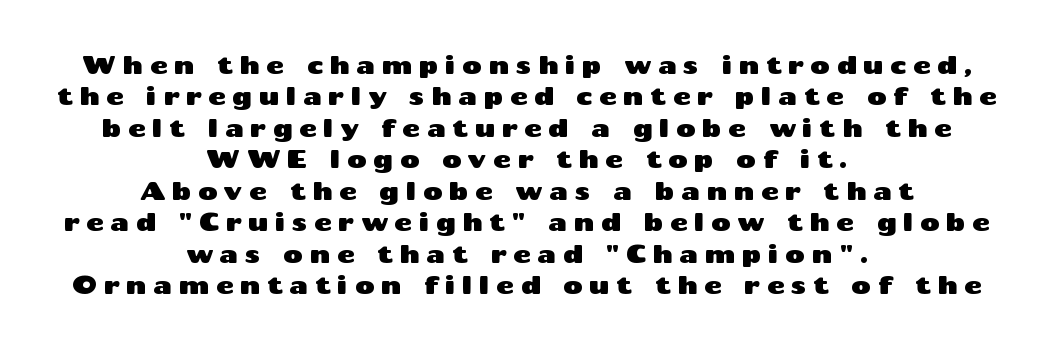
The image shows 24 px text type, upright; set centered, normal line spacing (1.31x), unusually wide letter spacing (+0.27 em), not underlined.
